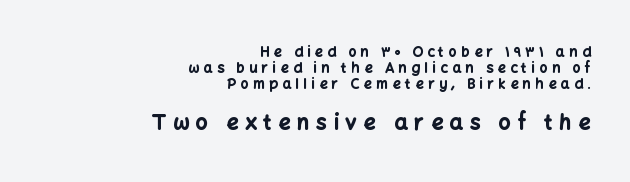
{"italic": "no", "bold": "yes", "underline": "no", "align": "right", "line_spacing_ratio": 1.16, "letter_spacing": "wide", "letter_spacing_em": 0.32, "larger_block": "second", "size_ratio": 1.5, "glyph_px": 21}
